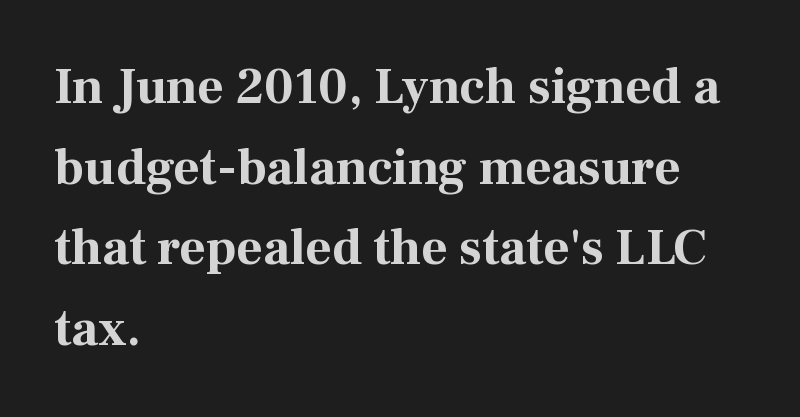
{"serif": "yes", "italic": "no", "bold": "yes", "weight": "bold", "width": "normal", "stroke_contrast": "medium", "x_height": "medium", "monospaced": "no", "underline": "no", "align": "left", "line_spacing": "normal", "line_spacing_ratio": 1.58, "letter_spacing": "normal", "letter_spacing_em": 0.0, "glyph_px": 51}
